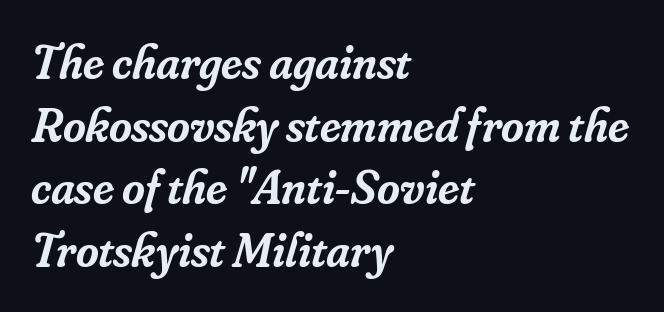
{"serif": "yes", "italic": "yes", "lean": "right", "slant_degrees": 16, "bold": "semi", "weight": "semibold", "width": "normal", "stroke_contrast": "low", "x_height": "small", "monospaced": "no", "underline": "no", "align": "left", "line_spacing": "normal", "line_spacing_ratio": 1.28, "letter_spacing": "normal", "letter_spacing_em": 0.0, "glyph_px": 49}
